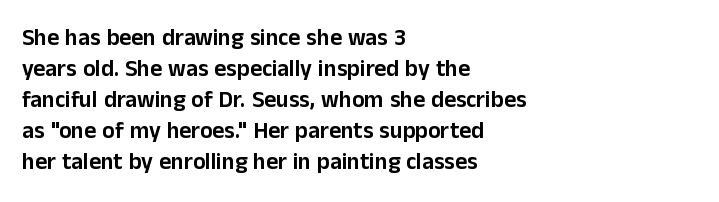
Q: Is the text italic (slanted)? A: No, it is upright.
Q: Is the text underlined? A: No.
Q: How is the paragraph aligned? A: Left-aligned.
Q: Is the spacing between letters normal or unusually wide? A: Normal.
Q: Is the spacing between lines tight, normal or loose? A: Normal.
